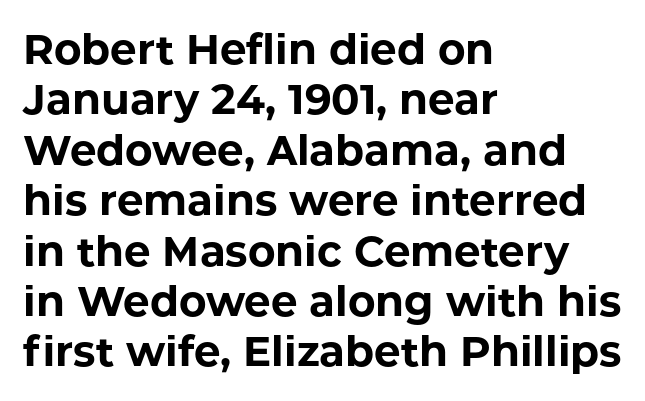
{"serif": "no", "italic": "no", "bold": "yes", "weight": "bold", "width": "normal", "stroke_contrast": "low", "x_height": "medium", "monospaced": "no", "underline": "no", "align": "left", "line_spacing_ratio": 1.2, "letter_spacing": "normal", "letter_spacing_em": 0.0, "glyph_px": 42}
